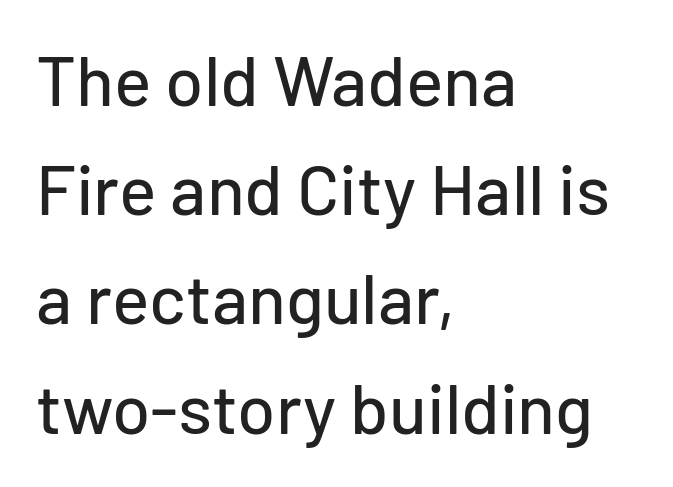
The image shows 70 px sans-serif type, upright; set left-aligned, normal line spacing (1.56x), normal letter spacing, not underlined; low stroke contrast and a medium x-height.
